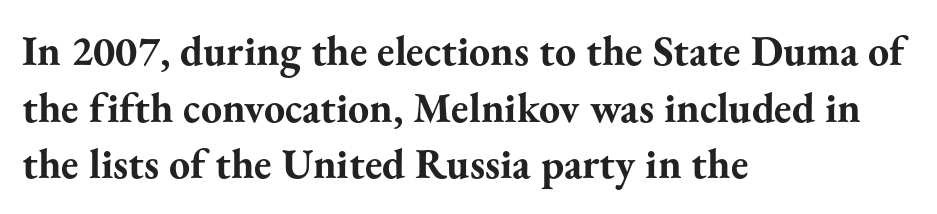
Quick note: not italic, upright. Honestly, there is no underline to notice here at all. Compared with typical paragraphs, the rows here are spaced about the same. Horizontal alignment here is leftward, the default for most running prose. Is this a fixed-width face? No — the glyphs have proportional, varying widths. Tracking value appears to be zero — textbook default spacing.
